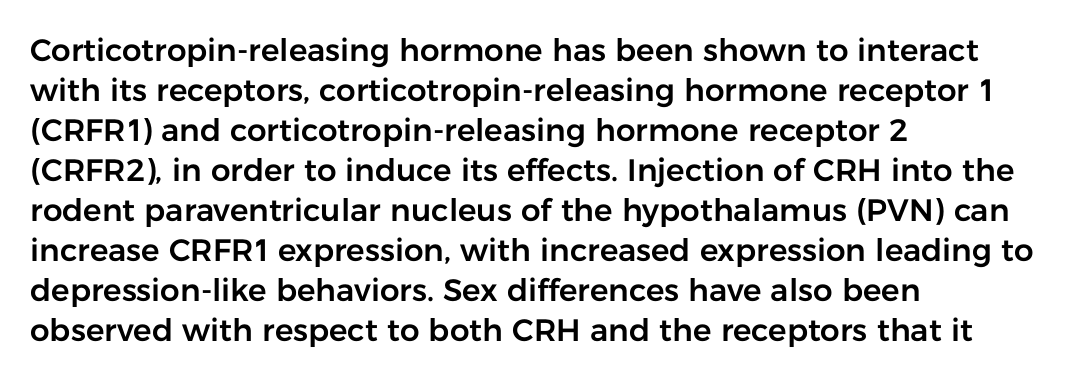
The image shows 31 px sans-serif type, upright; set left-aligned, normal line spacing (1.29x), normal letter spacing, not underlined; low stroke contrast and a medium x-height.
